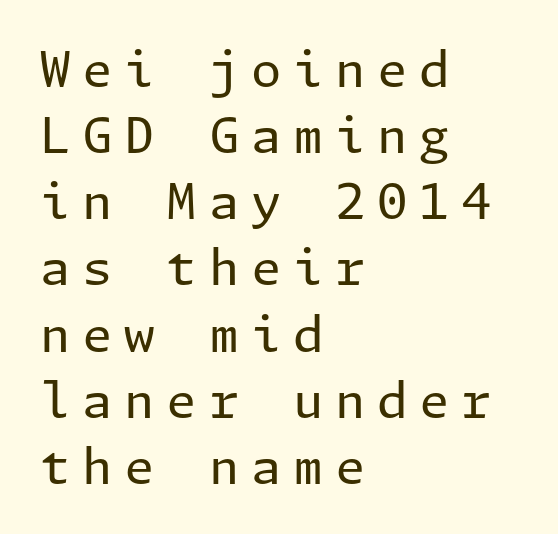
The image shows 49 px regular-weight sans-serif type, upright; set left-aligned, normal line spacing (1.35x), unusually wide letter spacing (+0.24 em), not underlined; low stroke contrast and a medium x-height.
